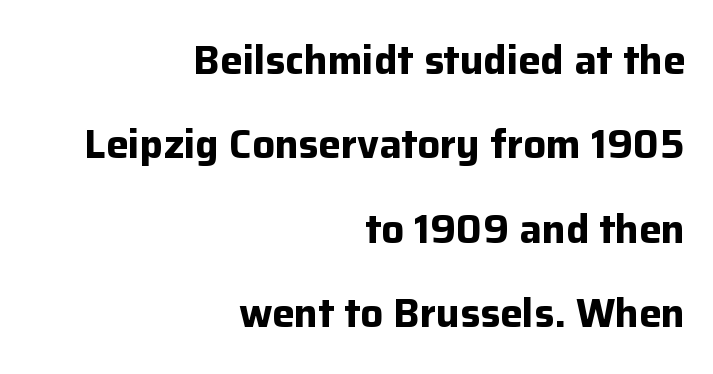
The image shows 40 px bold sans-serif type, upright; set right-aligned, loose line spacing (2.11x), normal letter spacing, not underlined; low stroke contrast and a medium x-height.
